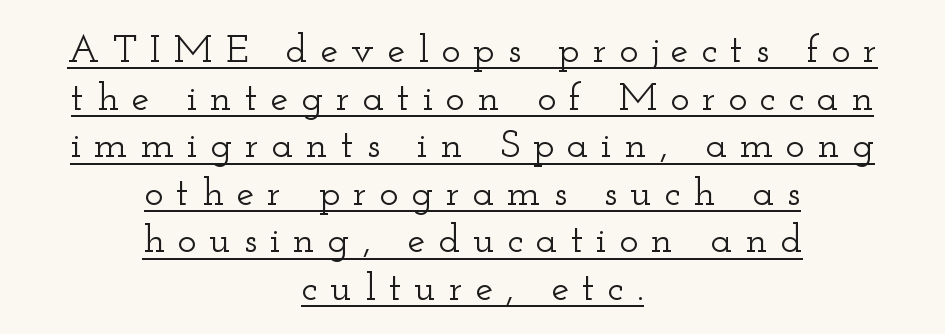
Q: Is the text italic (slanted)? A: No, it is upright.
Q: Is the typeface a serif or a sans-serif typeface? A: Serif.
Q: Is the text underlined? A: Yes.
Q: How is the paragraph aligned? A: Centered.
Q: Is the spacing between letters normal or unusually wide? A: Unusually wide.
Q: Width (condensed, normal, or wide)? A: Wide.
Q: Stroke contrast? A: Low.
Q: x-height? A: Small.
Q: Monospaced? A: No.
